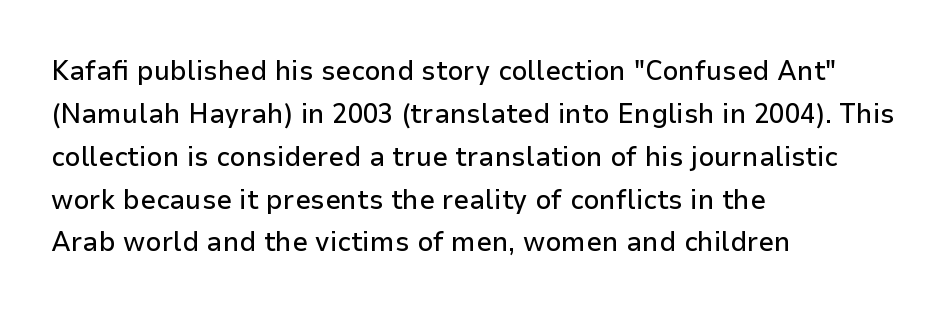
The image shows 28 px sans-serif type, upright; set left-aligned, normal line spacing (1.53x), normal letter spacing, not underlined; low stroke contrast and a medium x-height.
